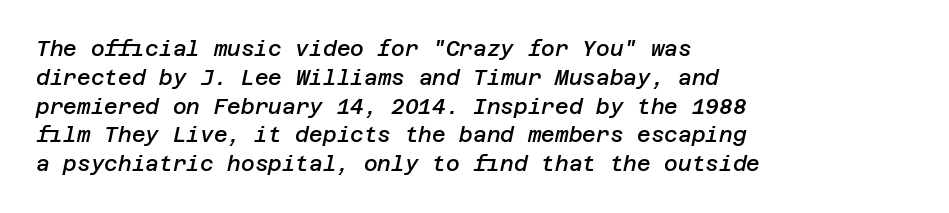
Q: Is the text bold? A: Semi-bold.
Q: Is the text italic (slanted)? A: Yes, it leans right by about 12 degrees.
Q: Is the text underlined? A: No.
Q: How is the paragraph aligned? A: Left-aligned.
Q: Is the spacing between letters normal or unusually wide? A: Normal.
Q: Is the spacing between lines tight, normal or loose? A: Normal.
